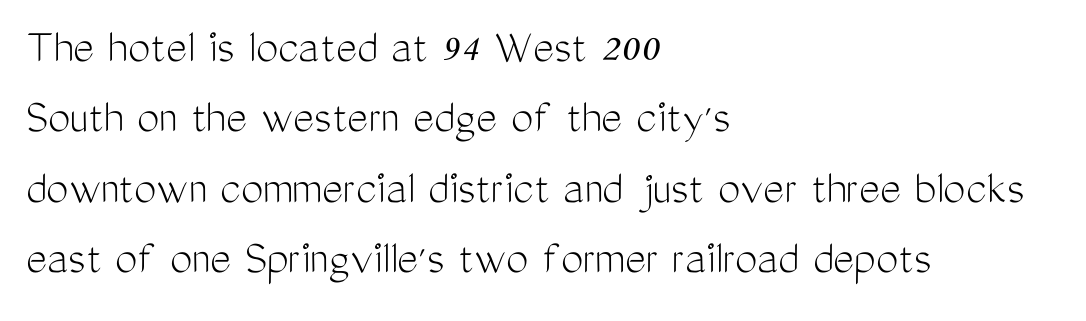
Reading down the block, your eye returns to a fixed left position each line. Style check: upright. Nobody drew a line under any word here. Does the type have serifs? No, each stem ends abruptly.
